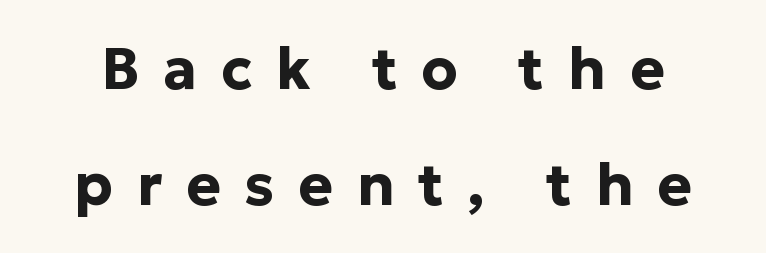
{"serif": "no", "italic": "no", "bold": "yes", "weight": "bold", "width": "normal", "stroke_contrast": "low", "x_height": "medium", "monospaced": "no", "underline": "no", "line_spacing": "loose", "line_spacing_ratio": 2.0, "letter_spacing": "wide", "letter_spacing_em": 0.41, "glyph_px": 58}
